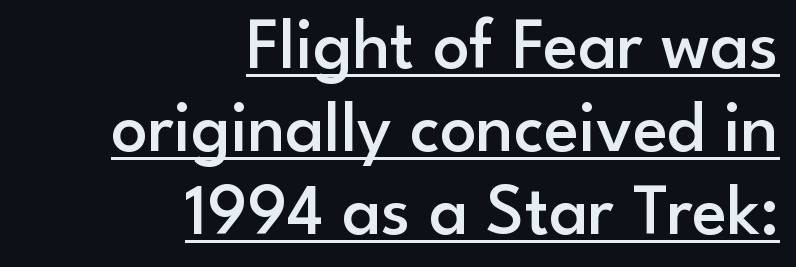
The image shows 72 px semibold sans-serif type, upright; set right-aligned, tight line spacing (1.15x), normal letter spacing, underlined; low stroke contrast and a small x-height.
